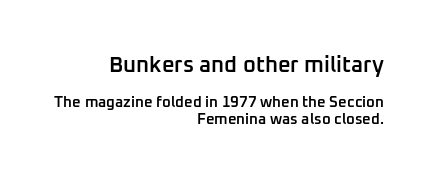
The image shows 22 px text type, upright; set right-aligned, tight line spacing (1.08x), normal letter spacing, not underlined; the first (top) block is 1.47x larger.
